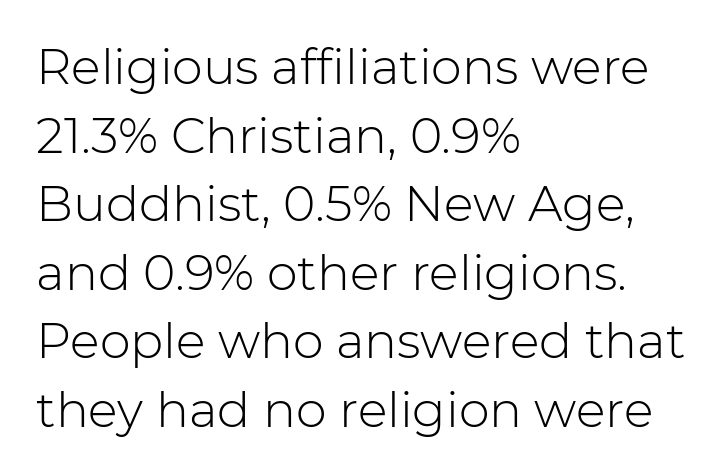
The image shows 49 px light sans-serif type, upright; set left-aligned, normal line spacing (1.4x), normal letter spacing, not underlined; low stroke contrast and a medium x-height.
